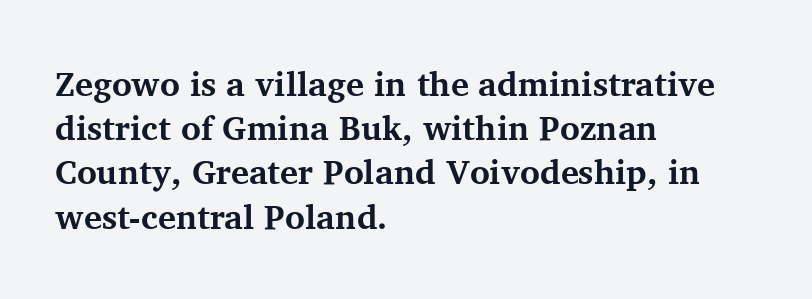
The space directly below the letters is spotless. The face used here has the dense, thick strokes of a bold. The typeface chosen for these lines features serifs. The rendering uses natural spacing where letterforms have individual widths. A normal amount of white space separates one row of letters from the next.
